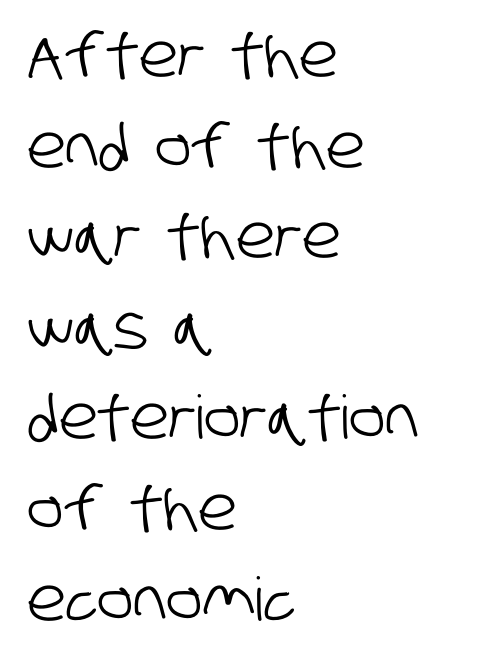
{"serif": "no", "width": "condensed", "stroke_contrast": "low", "x_height": "large", "monospaced": "no", "underline": "no", "align": "left", "line_spacing": "normal", "line_spacing_ratio": 1.51, "letter_spacing": "normal", "letter_spacing_em": 0.0, "glyph_px": 60}
